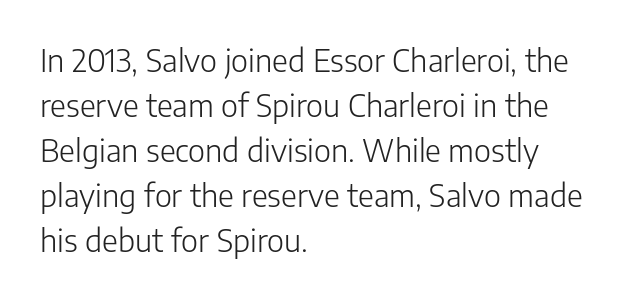
{"serif": "no", "italic": "no", "bold": "no", "weight": "light", "width": "normal", "stroke_contrast": "low", "x_height": "medium", "monospaced": "no", "underline": "no", "align": "left", "line_spacing": "normal", "line_spacing_ratio": 1.45, "letter_spacing": "normal", "letter_spacing_em": 0.0, "glyph_px": 31}
